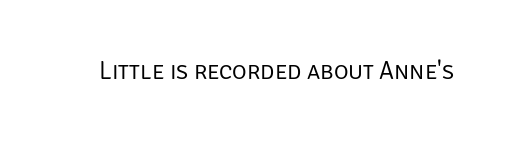
The image shows 25 px text type, upright; set normal letter spacing, not underlined.
